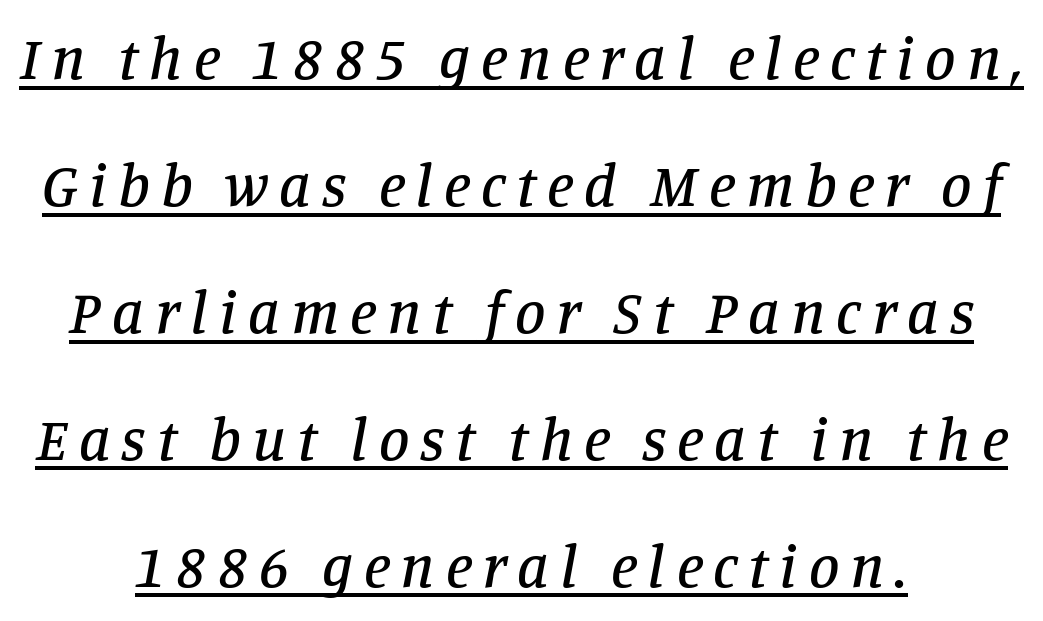
Q: Is the text italic (slanted)? A: Yes, it leans right by about 11 degrees.
Q: Is the typeface a serif or a sans-serif typeface? A: Serif.
Q: Is the text underlined? A: Yes.
Q: How is the paragraph aligned? A: Centered.
Q: Is the spacing between lines tight, normal or loose? A: Loose.
Q: Width (condensed, normal, or wide)? A: Normal.
Q: Stroke contrast? A: Low.
Q: x-height? A: Large.
Q: Monospaced? A: No.
